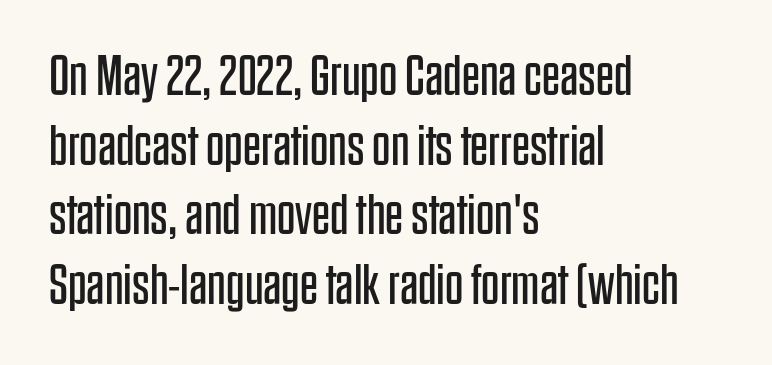
The image shows 57 px regular-weight, condensed sans-serif type, upright; set left-aligned, line spacing 1.22x, normal letter spacing, not underlined; low stroke contrast and a large x-height.
